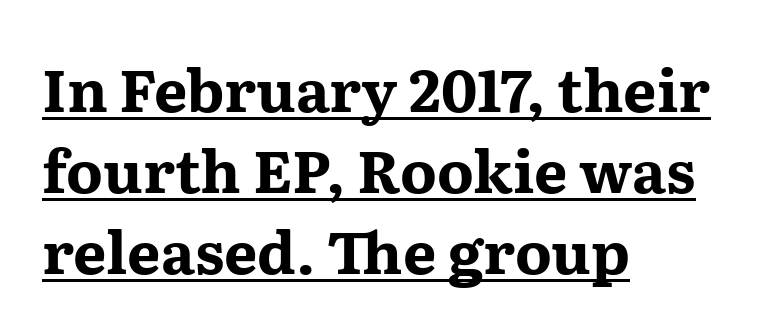
{"serif": "yes", "italic": "no", "bold": "yes", "weight": "bold", "width": "wide", "stroke_contrast": "medium", "x_height": "medium", "monospaced": "no", "underline": "yes", "align": "left", "line_spacing": "normal", "line_spacing_ratio": 1.37, "letter_spacing": "normal", "letter_spacing_em": 0.0, "glyph_px": 59}
